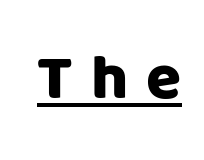
Serif or sans? Sans — the stroke terminals are bare. Look at the stroke-to-counter ratio: heavy, a bold. The type sits square on the baseline with zero lean. The words here are underlined. Note the varied advance widths — an 'i' is clearly narrower than an 'm'.
